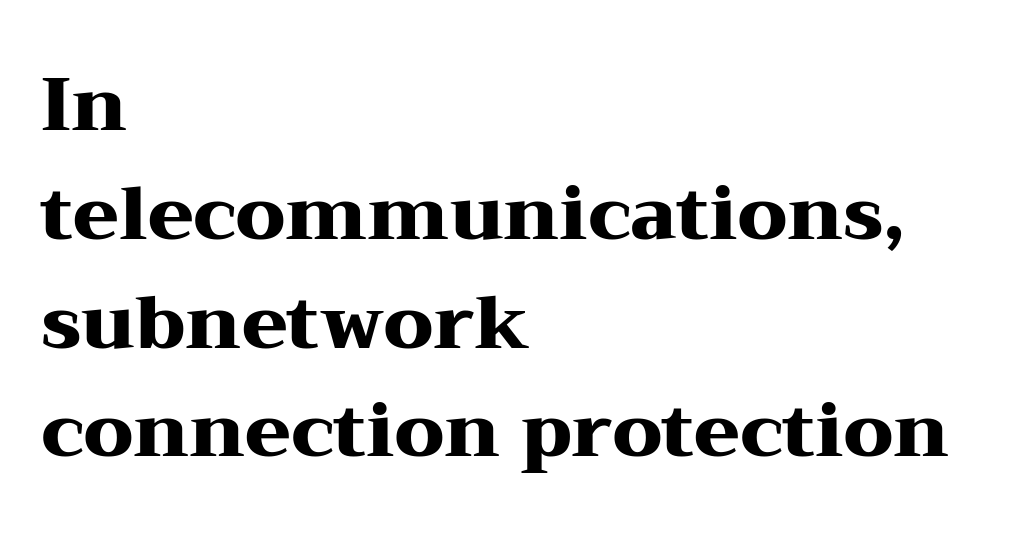
Q: Is the text bold? A: Yes.
Q: Is the text italic (slanted)? A: No, it is upright.
Q: Is the typeface a serif or a sans-serif typeface? A: Serif.
Q: Is the text underlined? A: No.
Q: How is the paragraph aligned? A: Left-aligned.
Q: Is the spacing between letters normal or unusually wide? A: Normal.
Q: Is the spacing between lines tight, normal or loose? A: Normal.
Q: Width (condensed, normal, or wide)? A: Wide.
Q: Stroke contrast? A: Medium.
Q: x-height? A: Medium.
Q: Monospaced? A: No.
